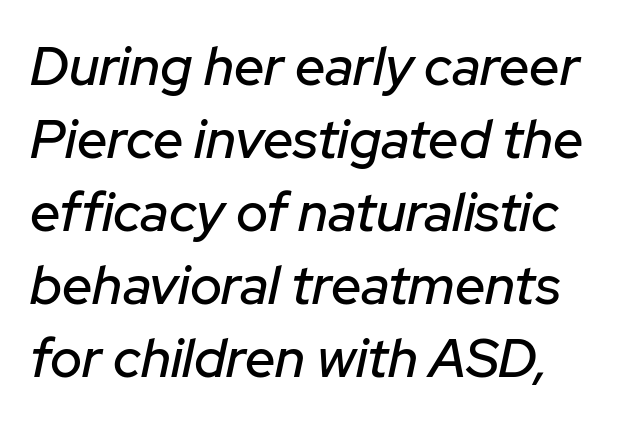
This is oblique type, the kind used for emphasis or titles. Descenders are the only things crossing below the line. Words appear dense and cohesive because spacing is normal. Each letter keeps its own natural width here, so spacing adapts to shape. Evenly set lines give the paragraph a standard silhouette.
